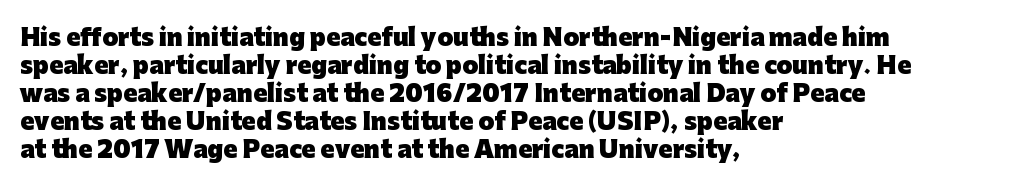
The image shows 23 px bold type, upright; set left-aligned, line spacing 1.22x, normal letter spacing, not underlined.
